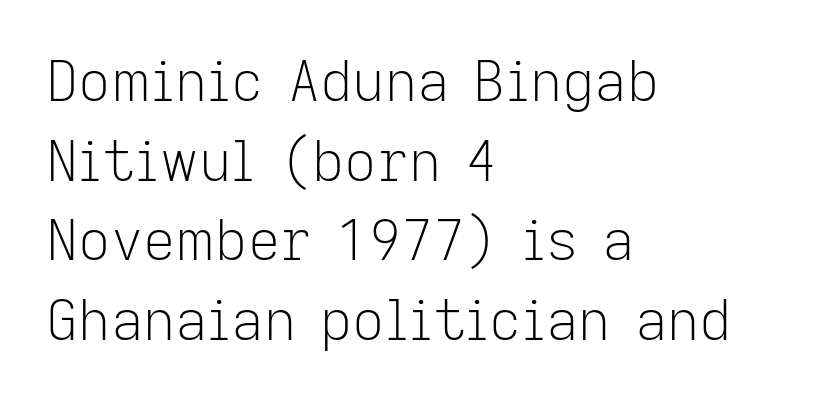
The image shows 56 px light sans-serif type, upright; set left-aligned, normal line spacing (1.42x), normal letter spacing, not underlined; low stroke contrast and a medium x-height.
